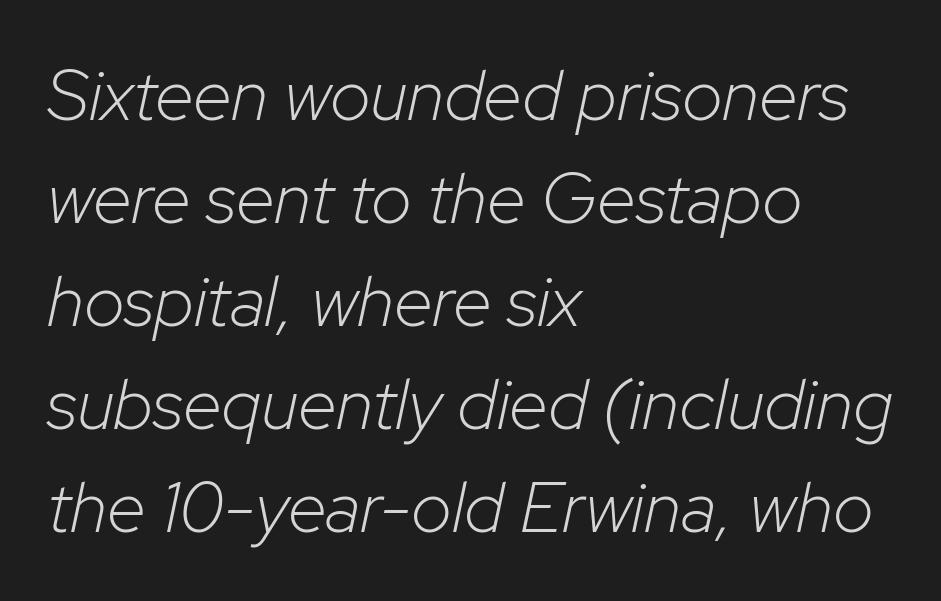
{"italic": "yes", "lean": "right", "slant_degrees": 12, "bold": "no", "weight": "light", "width": "normal", "stroke_contrast": "low", "x_height": "medium", "monospaced": "no", "underline": "no", "align": "left", "line_spacing": "normal", "line_spacing_ratio": 1.45, "letter_spacing": "normal", "letter_spacing_em": 0.0, "glyph_px": 71}
